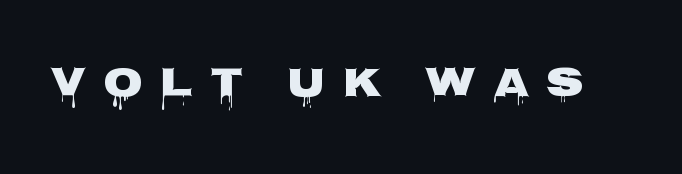
{"serif": "no", "italic": "no", "width": "wide", "stroke_contrast": "low", "x_height": "large", "monospaced": "no", "underline": "no", "letter_spacing": "wide", "letter_spacing_em": 0.41, "glyph_px": 41}
